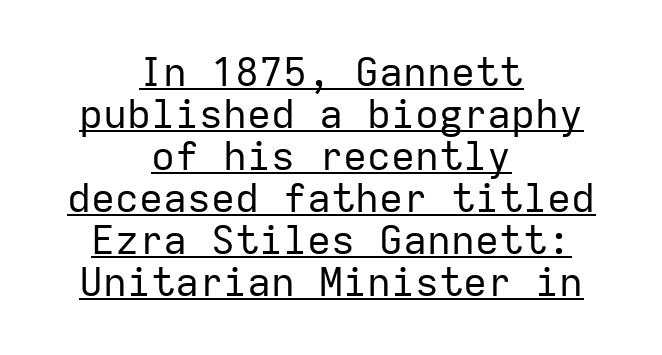
Q: Is the text bold? A: No.
Q: Is the text italic (slanted)? A: No, it is upright.
Q: Is the typeface a serif or a sans-serif typeface? A: Sans-serif.
Q: Is the text underlined? A: Yes.
Q: How is the paragraph aligned? A: Centered.
Q: Is the spacing between letters normal or unusually wide? A: Normal.
Q: Is the spacing between lines tight, normal or loose? A: Tight.
Q: Width (condensed, normal, or wide)? A: Normal.
Q: Stroke contrast? A: Low.
Q: x-height? A: Medium.
Q: Monospaced? A: Yes.
